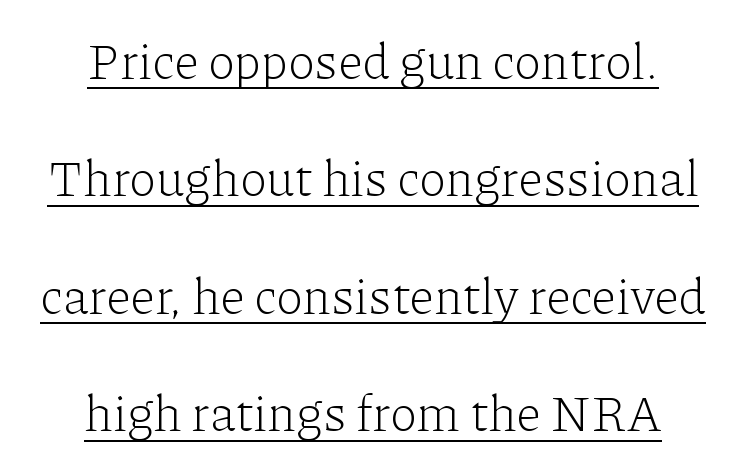
{"serif": "yes", "italic": "no", "bold": "no", "weight": "light", "width": "normal", "stroke_contrast": "low", "x_height": "medium", "monospaced": "no", "underline": "yes", "align": "center", "line_spacing": "loose", "line_spacing_ratio": 2.35, "letter_spacing": "normal", "letter_spacing_em": 0.0, "glyph_px": 50}
